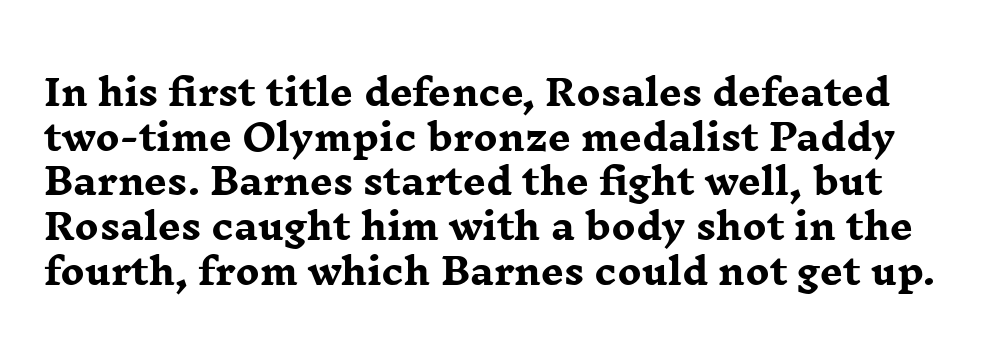
Tracking here is standard; glyphs follow each other at the usual distance. Here the designer chose a conventional face with non-uniform glyph widths. This rendering features lettering with no underline. Weight check: bold — yes, fully. The passage shown is typeset with a serif family.
